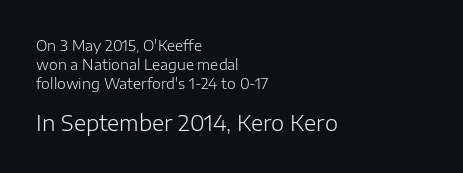
{"italic": "no", "bold": "no", "underline": "no", "align": "left", "line_spacing": "normal", "line_spacing_ratio": 1.34, "letter_spacing": "normal", "letter_spacing_em": 0.0, "larger_block": "second", "size_ratio": 1.5, "glyph_px": 21}
